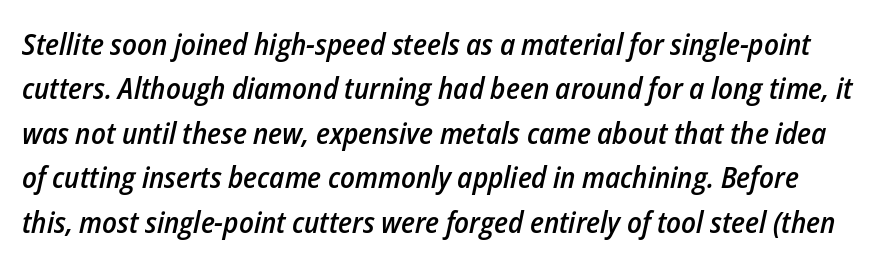
{"italic": "yes", "lean": "right", "slant_degrees": 12, "bold": "semi", "weight": "semibold", "width": "condensed", "stroke_contrast": "low", "x_height": "medium", "monospaced": "no", "underline": "no", "line_spacing": "normal", "line_spacing_ratio": 1.48, "letter_spacing": "normal", "letter_spacing_em": 0.0, "glyph_px": 30}
